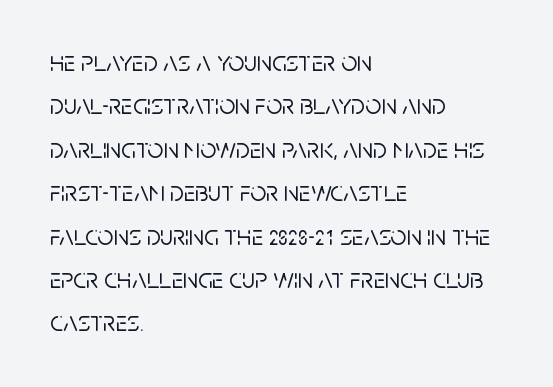
The image shows 28 px sans-serif type, upright; set left-aligned, normal line spacing (1.55x), normal letter spacing, not underlined; low stroke contrast and a large x-height.
